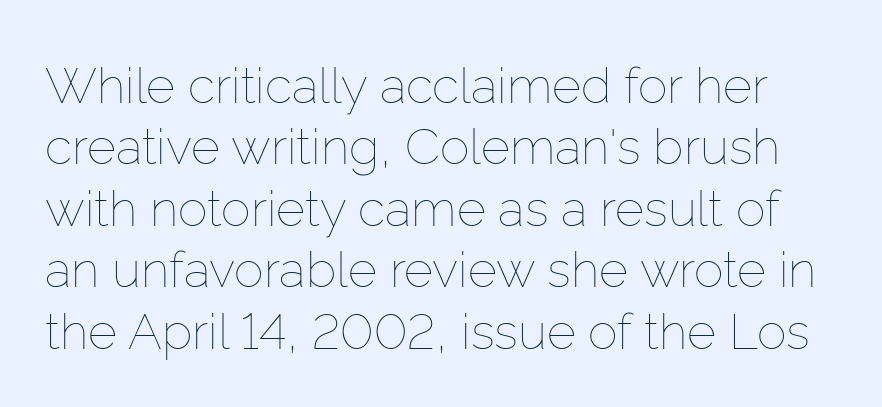
Does extra space separate the letters? No, they use regular spacing. Is this a fixed-width face? No — the glyphs have proportional, varying widths. It's the straight-up-and-down kind of type. This is not heavy type; no bold has been used.
